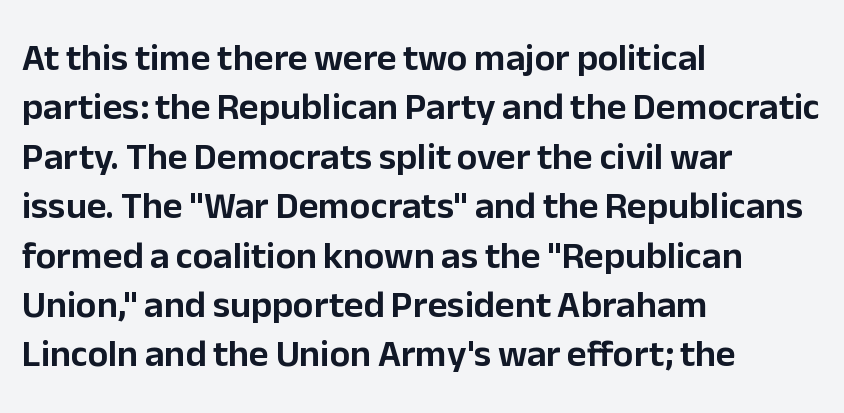
Lines of text with bare space underneath. Ordinary non-slanted type is in use. Is this a sans? Yes — the strokes have no serifs. Is this a fixed-width face? No — the glyphs have proportional, varying widths. The passage shown stacks its lines at a standard gap. Each word holds together tightly as a unit, with standard inter-letter gaps.
